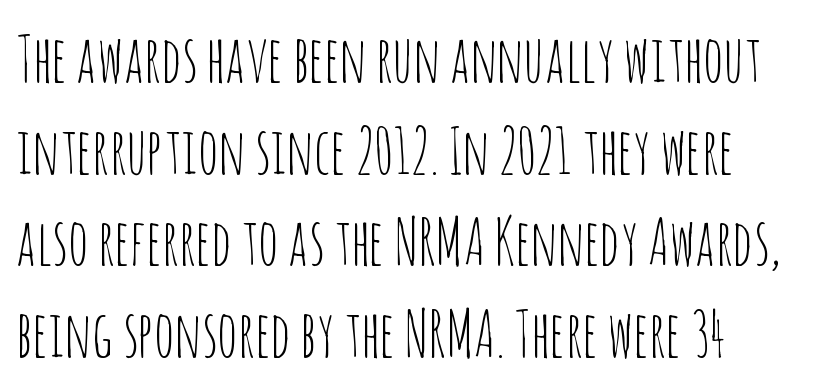
{"serif": "no", "italic": "no", "bold": "no", "weight": "thin", "width": "condensed", "stroke_contrast": "low", "x_height": "large", "monospaced": "no", "underline": "no", "line_spacing": "normal", "line_spacing_ratio": 1.43, "letter_spacing": "normal", "letter_spacing_em": 0.0, "glyph_px": 64}
